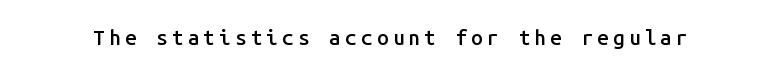
The image shows 21 px text type, upright; set not underlined.
